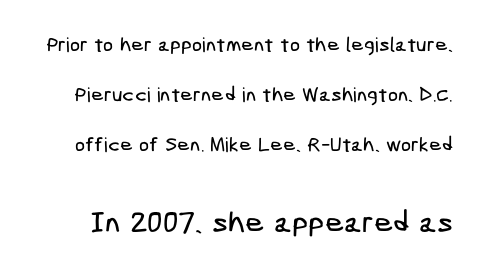
The image shows 30 px condensed sans-serif type; set loose line spacing (2.49x), normal letter spacing, not underlined; the second (bottom) block is 1.5x larger; low stroke contrast and a medium x-height.
